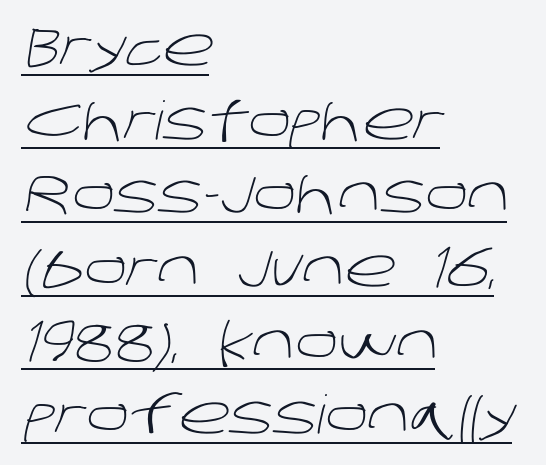
The image shows 53 px light sans-serif type; set left-aligned, normal line spacing (1.39x), normal letter spacing, underlined; low stroke contrast and a large x-height.
